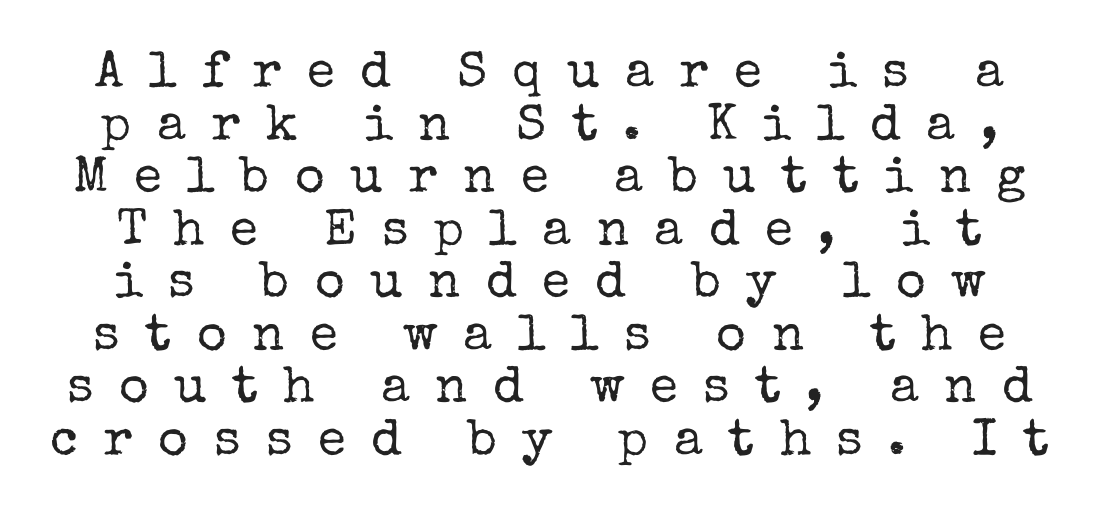
The image shows 51 px regular-weight serif type, upright; set tight line spacing (1.03x), unusually wide letter spacing (+0.5 em), not underlined; low stroke contrast and a medium x-height.
